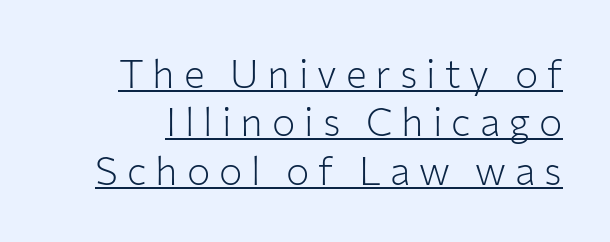
{"serif": "no", "italic": "no", "bold": "no", "weight": "light", "width": "normal", "stroke_contrast": "low", "x_height": "medium", "monospaced": "no", "underline": "yes", "line_spacing_ratio": 1.24, "letter_spacing": "wide", "letter_spacing_em": 0.23, "glyph_px": 39}
